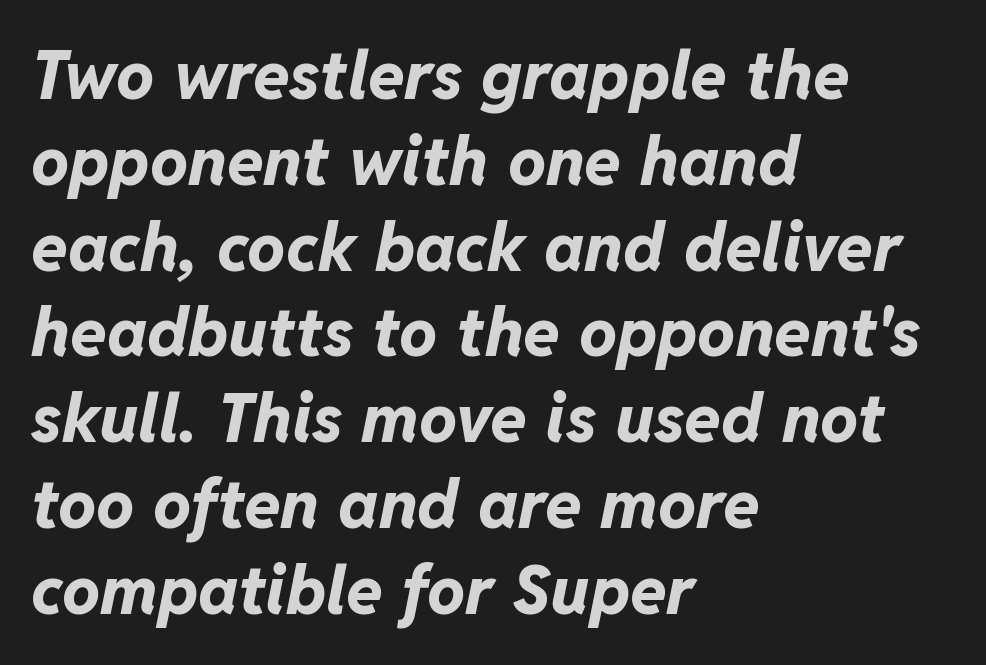
Q: Is the text bold? A: Yes.
Q: Is the text italic (slanted)? A: Yes, it leans right by about 11 degrees.
Q: Is the text underlined? A: No.
Q: How is the paragraph aligned? A: Left-aligned.
Q: Is the spacing between letters normal or unusually wide? A: Normal.
Q: Is the spacing between lines tight, normal or loose? A: Normal.
Q: Width (condensed, normal, or wide)? A: Normal.
Q: Stroke contrast? A: Low.
Q: x-height? A: Medium.
Q: Monospaced? A: No.
